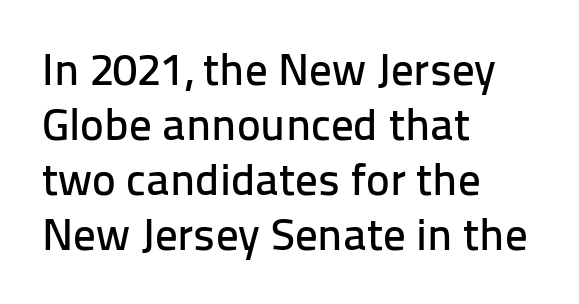
{"serif": "no", "italic": "no", "width": "normal", "stroke_contrast": "low", "x_height": "medium", "monospaced": "no", "underline": "no", "align": "left", "line_spacing_ratio": 1.22, "letter_spacing": "normal", "letter_spacing_em": 0.0, "glyph_px": 45}
